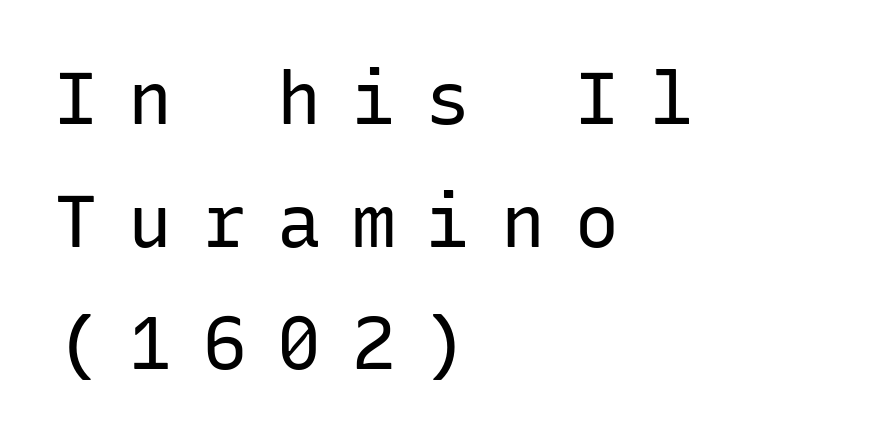
Check under the words: just untouched page. The line-height multiplier appears to be the usual default. Teacher's note: observe the even left margin — that is flush-left alignment. Serifs: no, the terminals of the letterforms are clean.
